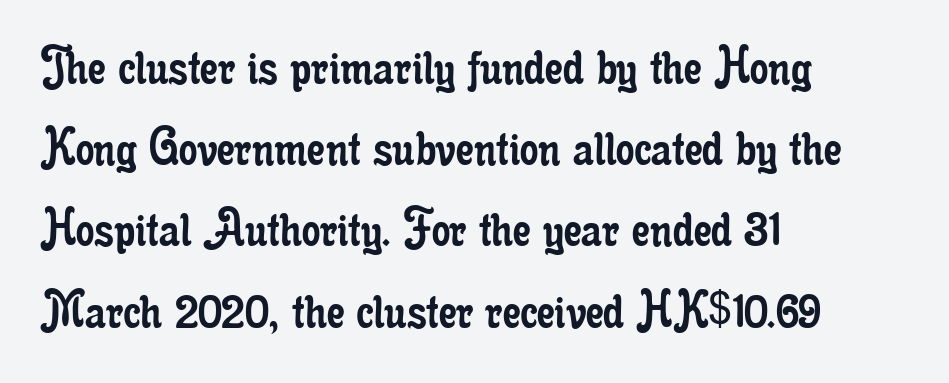
Q: Is the text bold? A: No.
Q: Is the text italic (slanted)? A: No, it is upright.
Q: Is the typeface a serif or a sans-serif typeface? A: Serif.
Q: Is the text underlined? A: No.
Q: How is the paragraph aligned? A: Left-aligned.
Q: Is the spacing between letters normal or unusually wide? A: Normal.
Q: Is the spacing between lines tight, normal or loose? A: Normal.
Q: Width (condensed, normal, or wide)? A: Condensed.
Q: Stroke contrast? A: Low.
Q: x-height? A: Small.
Q: Monospaced? A: No.
